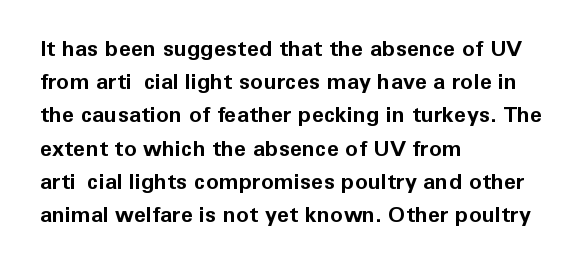
{"italic": "no", "bold": "yes", "underline": "no", "align": "left", "line_spacing": "normal", "line_spacing_ratio": 1.51, "letter_spacing": "normal", "letter_spacing_em": 0.0, "glyph_px": 22}
